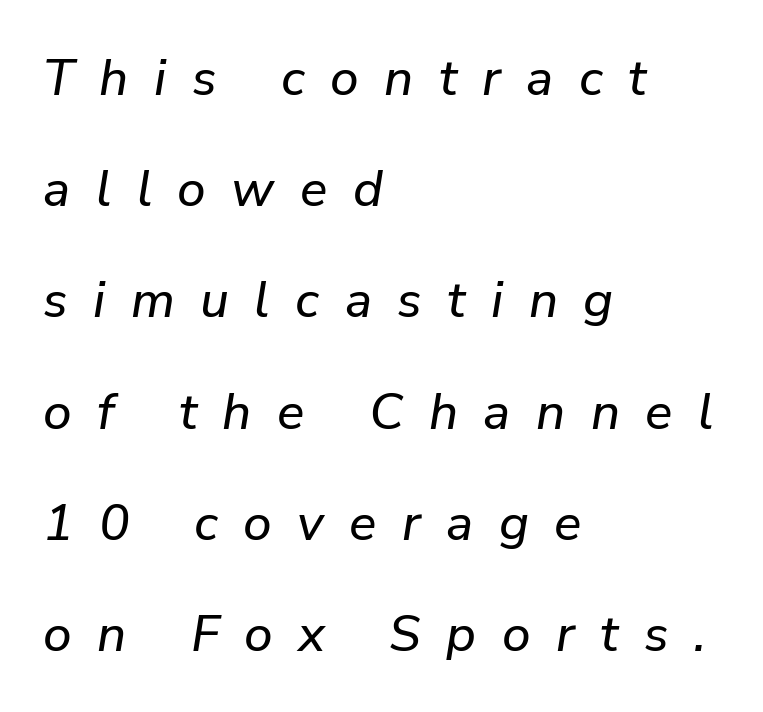
The image shows 51 px text type, italic (leaning right); set left-aligned, loose line spacing (2.18x), unusually wide letter spacing (+0.5 em), not underlined; low stroke contrast and a medium x-height.
